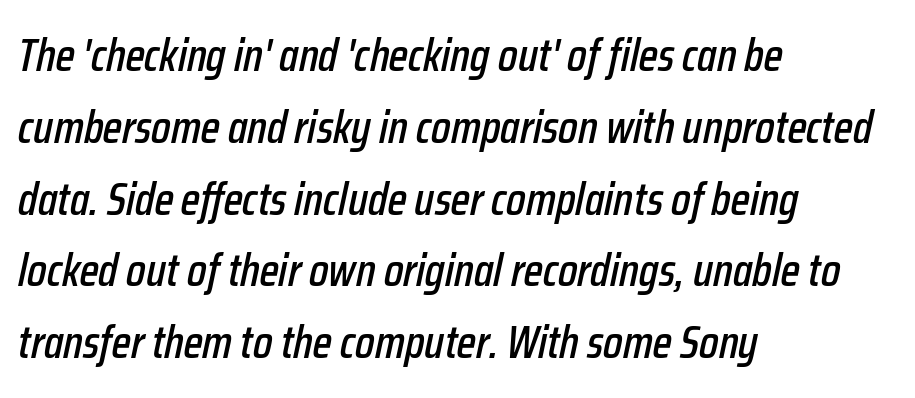
{"italic": "yes", "lean": "right", "slant_degrees": 12, "width": "condensed", "stroke_contrast": "low", "x_height": "medium", "monospaced": "no", "underline": "no", "align": "left", "line_spacing": "normal", "line_spacing_ratio": 1.56, "letter_spacing": "normal", "letter_spacing_em": 0.0, "glyph_px": 46}
